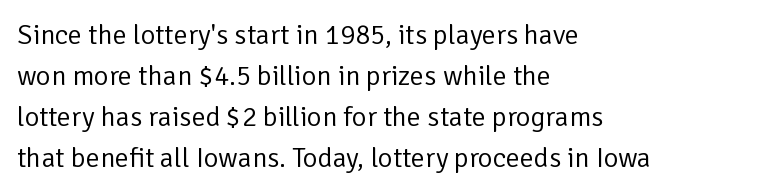
Q: Is the text bold? A: No.
Q: Is the text italic (slanted)? A: No, it is upright.
Q: Is the typeface a serif or a sans-serif typeface? A: Sans-serif.
Q: Is the text underlined? A: No.
Q: How is the paragraph aligned? A: Left-aligned.
Q: Is the spacing between letters normal or unusually wide? A: Normal.
Q: Is the spacing between lines tight, normal or loose? A: Normal.
Q: Width (condensed, normal, or wide)? A: Normal.
Q: Stroke contrast? A: Low.
Q: x-height? A: Medium.
Q: Monospaced? A: No.
